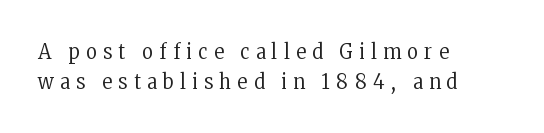
The image shows 21 px text type, upright; set left-aligned, normal line spacing (1.41x), unusually wide letter spacing (+0.31 em), not underlined.
